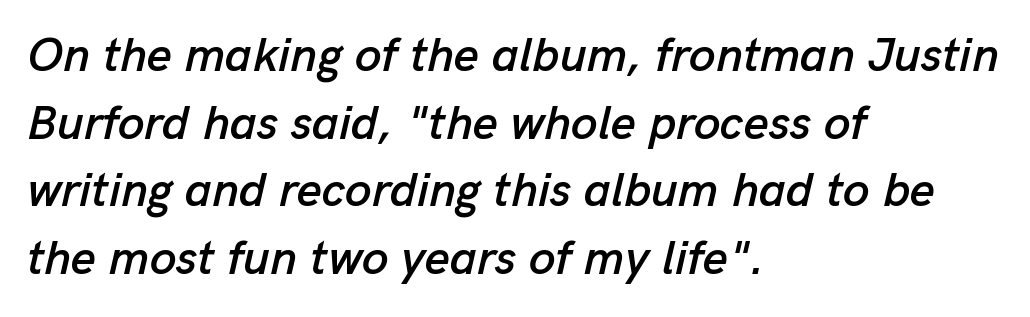
{"italic": "yes", "lean": "right", "slant_degrees": 13, "width": "normal", "stroke_contrast": "low", "x_height": "medium", "monospaced": "no", "underline": "no", "align": "left", "line_spacing": "normal", "line_spacing_ratio": 1.41, "letter_spacing": "normal", "letter_spacing_em": 0.0, "glyph_px": 48}
